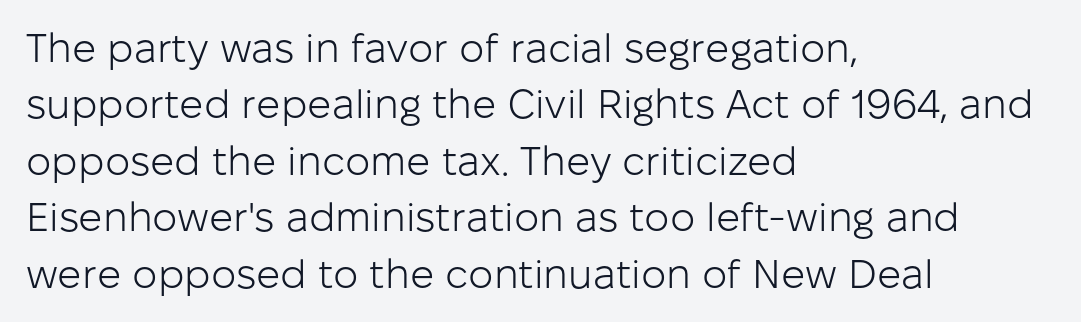
Baseline-to-baseline distance is the conventional proportion of letter height. Inter-character spacing is left at the font's built-in metrics. The letters look calm and open, with moderate or lighter stems. Spacing verdict: proportional, widths tailored to each character. Typographically, this falls in the sans-serif category. Where is the straight margin? On the left.
